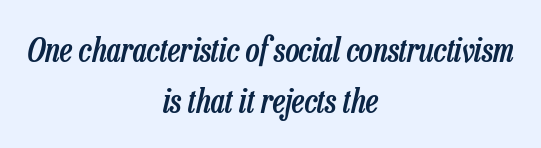
Centered paragraph, ragged on both sides. The passage shown is typed in a proportional face where columns would drift. Slightly chunky letters — semibold, I'd say, not full bold. Underlining? Definitely not there. The letters sit at their default tracking, neither squeezed nor spread.
